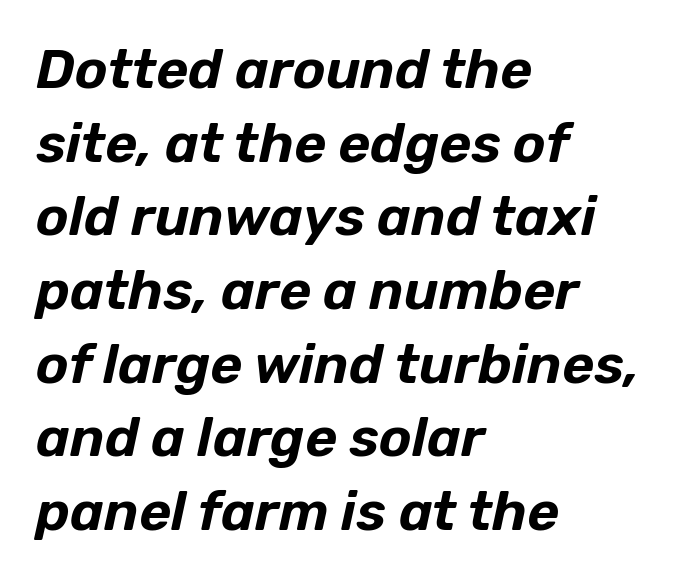
Q: Is the text italic (slanted)? A: Yes, it leans right by about 12 degrees.
Q: Is the text underlined? A: No.
Q: How is the paragraph aligned? A: Left-aligned.
Q: Is the spacing between letters normal or unusually wide? A: Normal.
Q: Is the spacing between lines tight, normal or loose? A: Normal.
Q: Width (condensed, normal, or wide)? A: Normal.
Q: Stroke contrast? A: Low.
Q: x-height? A: Medium.
Q: Monospaced? A: No.
